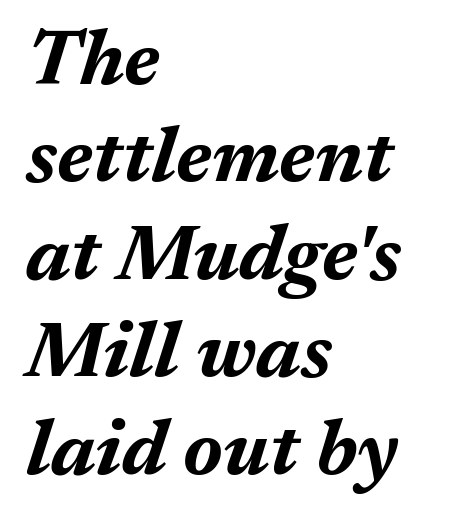
Q: Is the text bold? A: Yes.
Q: Is the text italic (slanted)? A: Yes, it leans right by about 17 degrees.
Q: Is the text underlined? A: No.
Q: How is the paragraph aligned? A: Left-aligned.
Q: Is the spacing between letters normal or unusually wide? A: Normal.
Q: Is the spacing between lines tight, normal or loose? A: Normal.
Q: Width (condensed, normal, or wide)? A: Normal.
Q: Stroke contrast? A: Medium.
Q: x-height? A: Medium.
Q: Monospaced? A: No.
